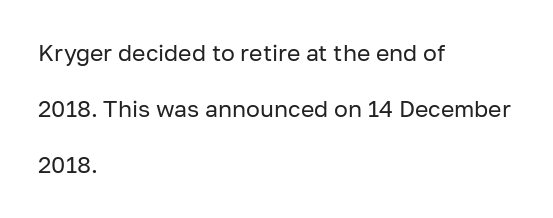
Q: Is the text bold? A: No.
Q: Is the text italic (slanted)? A: No, it is upright.
Q: Is the text underlined? A: No.
Q: How is the paragraph aligned? A: Left-aligned.
Q: Is the spacing between letters normal or unusually wide? A: Normal.
Q: Is the spacing between lines tight, normal or loose? A: Loose.
